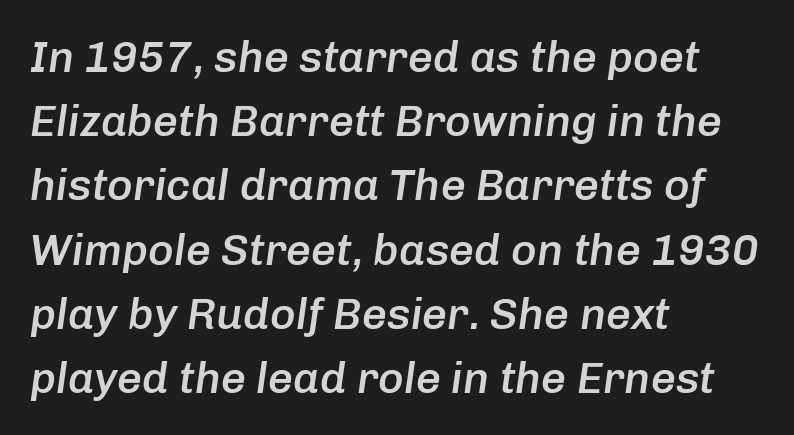
Q: Is the text bold? A: Semi-bold.
Q: Is the text italic (slanted)? A: Yes, it leans right by about 8 degrees.
Q: Is the text underlined? A: No.
Q: How is the paragraph aligned? A: Left-aligned.
Q: Is the spacing between letters normal or unusually wide? A: Normal.
Q: Is the spacing between lines tight, normal or loose? A: Normal.
Q: Width (condensed, normal, or wide)? A: Normal.
Q: Stroke contrast? A: Low.
Q: x-height? A: Medium.
Q: Monospaced? A: No.
